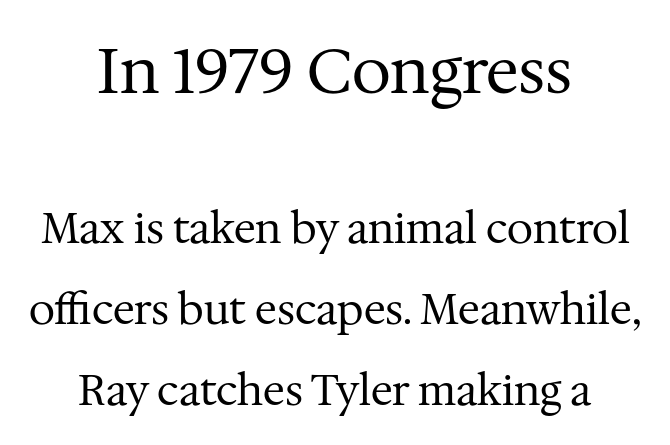
{"serif": "yes", "italic": "no", "bold": "no", "weight": "regular", "width": "normal", "stroke_contrast": "medium", "x_height": "medium", "monospaced": "no", "underline": "no", "align": "center", "line_spacing": "loose", "line_spacing_ratio": 1.93, "letter_spacing": "normal", "letter_spacing_em": 0.0, "larger_block": "first", "size_ratio": 1.5, "glyph_px": 63}
